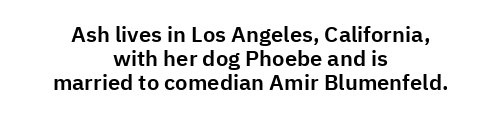
{"italic": "no", "underline": "no", "align": "center", "line_spacing": "tight", "line_spacing_ratio": 1.08, "letter_spacing": "normal", "letter_spacing_em": 0.0, "glyph_px": 22}
